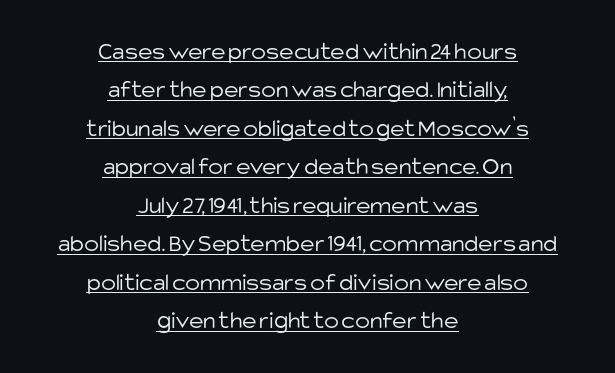
The leading is moderate, giving the passage an even texture. Posture: vertical. You could call the tracking neutral — neither tight nor loose. What decoration does the sample have? An underline.
